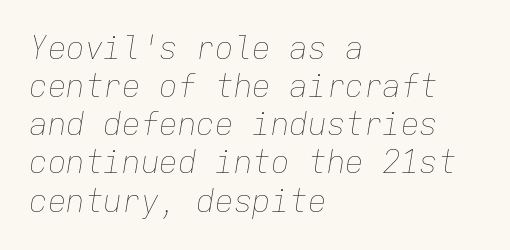
Q: Is the text bold? A: No.
Q: Is the text italic (slanted)? A: Yes, it leans right by about 9 degrees.
Q: Is the text underlined? A: No.
Q: How is the paragraph aligned? A: Left-aligned.
Q: Is the spacing between letters normal or unusually wide? A: Normal.
Q: Width (condensed, normal, or wide)? A: Normal.
Q: Stroke contrast? A: Low.
Q: x-height? A: Medium.
Q: Monospaced? A: Yes.
